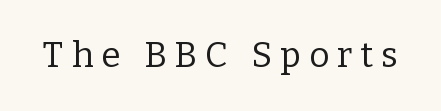
Q: Is the text bold? A: No.
Q: Is the text italic (slanted)? A: No, it is upright.
Q: Is the typeface a serif or a sans-serif typeface? A: Serif.
Q: Is the text underlined? A: No.
Q: Is the spacing between letters normal or unusually wide? A: Unusually wide.
Q: Width (condensed, normal, or wide)? A: Normal.
Q: Stroke contrast? A: Low.
Q: x-height? A: Medium.
Q: Monospaced? A: No.
